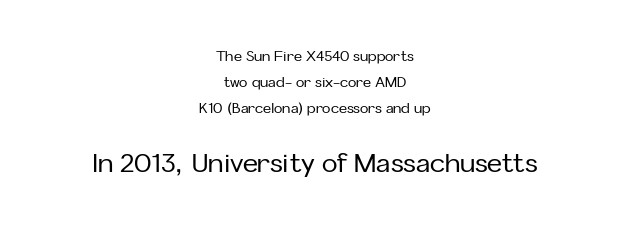
Q: Is the text italic (slanted)? A: No, it is upright.
Q: Is the text underlined? A: No.
Q: How is the paragraph aligned? A: Centered.
Q: Is the spacing between letters normal or unusually wide? A: Normal.
Q: Which block of text is set in a larger size, the first (top) or the second (bottom)? A: The second (bottom) one.
